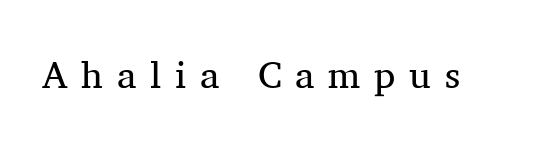
Do the letters lean? They stand straight. The passage shown is not bold in any degree. Bare-footed words on every line. Yep, those are serifs on the letters. Here the glyphs are tracked loosely, breaking word shapes into spaced letters. Spacing verdict: proportional, widths tailored to each character.
